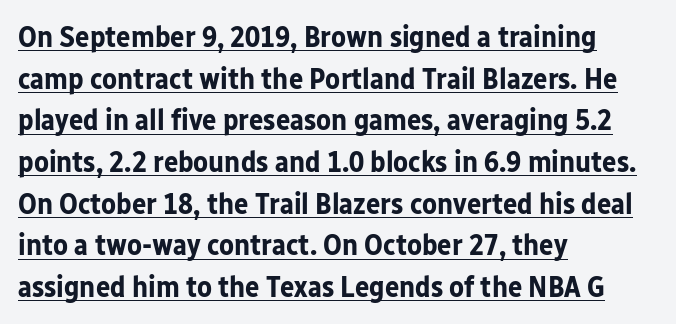
Q: Is the text bold? A: Yes.
Q: Is the text italic (slanted)? A: No, it is upright.
Q: Is the typeface a serif or a sans-serif typeface? A: Sans-serif.
Q: Is the text underlined? A: Yes.
Q: How is the paragraph aligned? A: Left-aligned.
Q: Is the spacing between letters normal or unusually wide? A: Normal.
Q: Is the spacing between lines tight, normal or loose? A: Normal.
Q: Width (condensed, normal, or wide)? A: Normal.
Q: Stroke contrast? A: Low.
Q: x-height? A: Medium.
Q: Monospaced? A: No.
